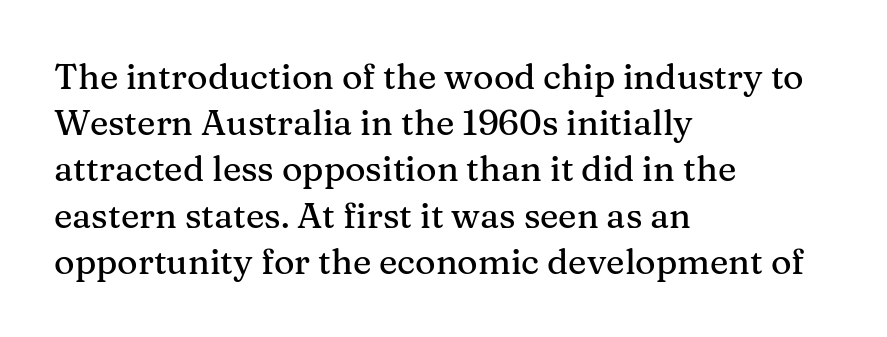
The image shows 35 px serif type, upright; set left-aligned, normal line spacing (1.32x), normal letter spacing, not underlined; medium stroke contrast and a medium x-height.
